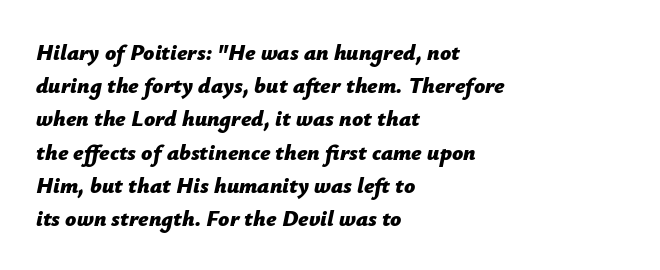
The tracking reads as untouched default to a designer's eye. Heavy-handed strokes throughout: this text is bold. These lines stack with their left ends in a neat column. Is the type slanted? Yes — the strokes lean at a clear angle. The gap between lines stays unmarked.
